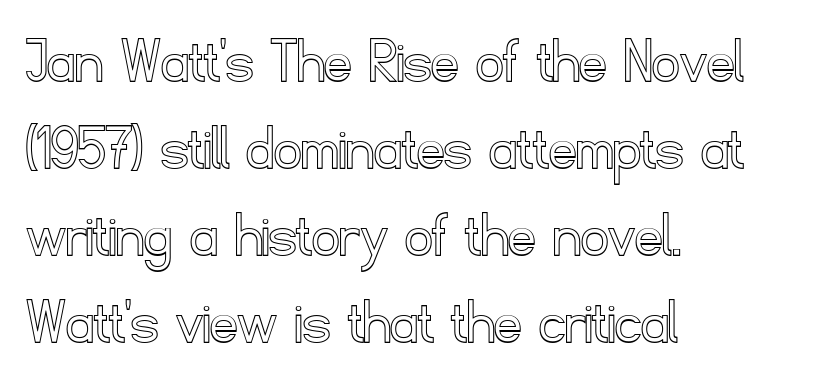
{"italic": "no", "width": "normal", "x_height": "small", "monospaced": "no", "underline": "no", "align": "left", "line_spacing": "normal", "line_spacing_ratio": 1.3, "letter_spacing": "normal", "letter_spacing_em": 0.0, "glyph_px": 67}
